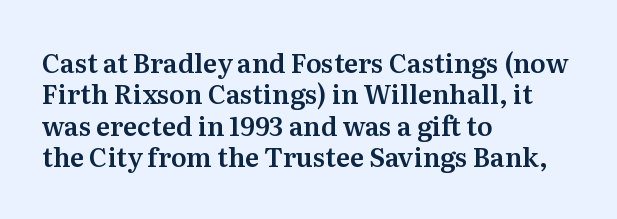
The image shows 26 px text type, upright; set left-aligned, line spacing 1.21x, normal letter spacing, not underlined.
